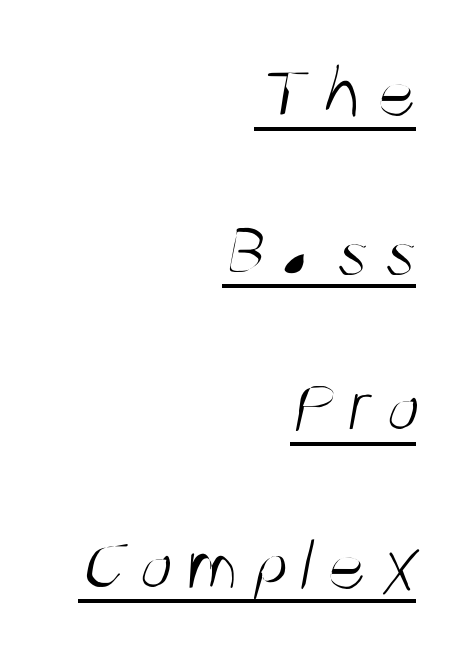
Q: Is the text bold? A: No.
Q: Is the typeface a serif or a sans-serif typeface? A: Sans-serif.
Q: Is the text underlined? A: Yes.
Q: How is the paragraph aligned? A: Right-aligned.
Q: Is the spacing between lines tight, normal or loose? A: Loose.
Q: Width (condensed, normal, or wide)? A: Condensed.
Q: Stroke contrast? A: Medium.
Q: x-height? A: Large.
Q: Monospaced? A: No.
